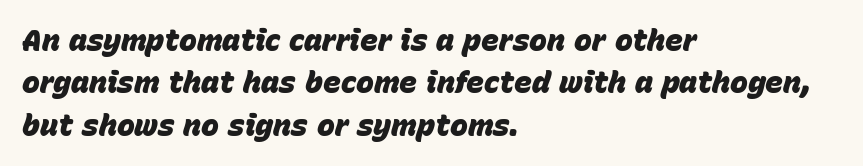
Q: Is the text bold? A: Yes.
Q: Is the text italic (slanted)? A: Yes, it leans right by about 15 degrees.
Q: Is the text underlined? A: No.
Q: How is the paragraph aligned? A: Left-aligned.
Q: Is the spacing between letters normal or unusually wide? A: Normal.
Q: Is the spacing between lines tight, normal or loose? A: Normal.
Q: Width (condensed, normal, or wide)? A: Normal.
Q: Stroke contrast? A: Low.
Q: x-height? A: Large.
Q: Monospaced? A: No.
